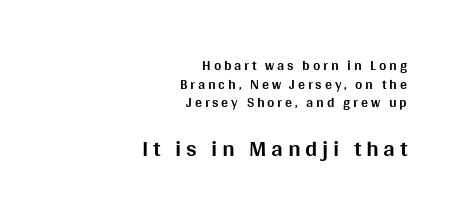
{"italic": "no", "bold": "yes", "underline": "no", "align": "right", "line_spacing": "normal", "line_spacing_ratio": 1.33, "letter_spacing": "wide", "letter_spacing_em": 0.2, "larger_block": "second", "size_ratio": 1.64, "glyph_px": 23}
